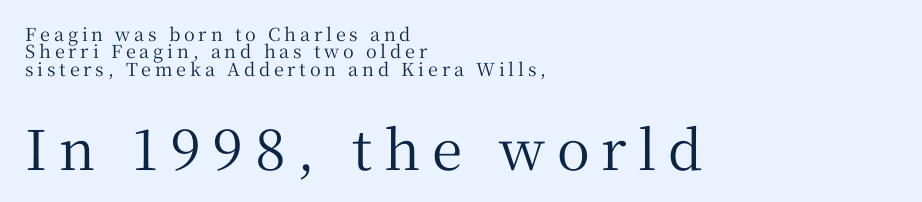
Q: Is the text italic (slanted)? A: No, it is upright.
Q: Is the typeface a serif or a sans-serif typeface? A: Serif.
Q: Is the text underlined? A: No.
Q: How is the paragraph aligned? A: Left-aligned.
Q: Is the spacing between letters normal or unusually wide? A: Unusually wide.
Q: Is the spacing between lines tight, normal or loose? A: Tight.
Q: Which block of text is set in a larger size, the first (top) or the second (bottom)? A: The second (bottom) one.
Q: Width (condensed, normal, or wide)? A: Normal.
Q: Stroke contrast? A: Medium.
Q: x-height? A: Medium.
Q: Monospaced? A: No.
